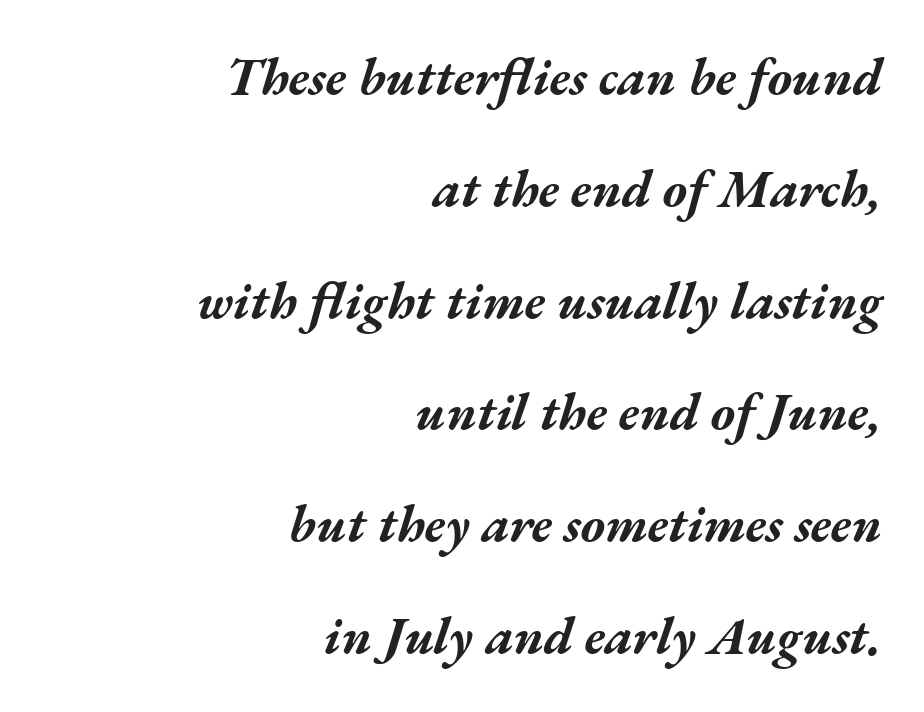
Nothing unusual about the tracking: characters are spaced as the font intends. The rendering uses natural spacing where letterforms have individual widths. The leading is generous, giving the passage an open texture. Italic: yes, the glyphs are oblique.
